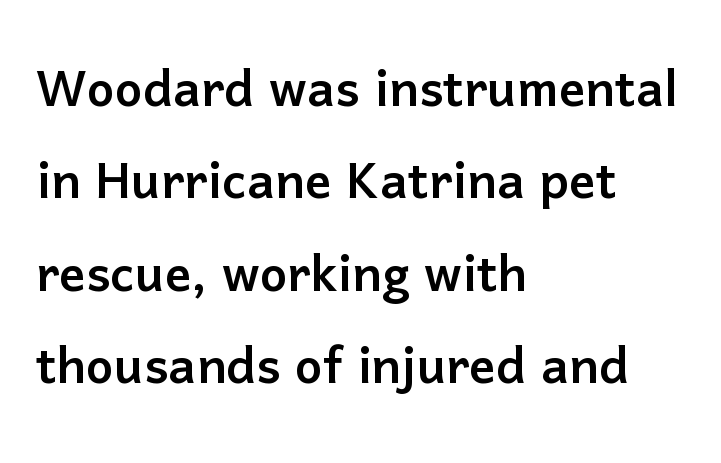
Q: Is the text italic (slanted)? A: No, it is upright.
Q: Is the typeface a serif or a sans-serif typeface? A: Sans-serif.
Q: Is the text underlined? A: No.
Q: How is the paragraph aligned? A: Left-aligned.
Q: Is the spacing between letters normal or unusually wide? A: Normal.
Q: Is the spacing between lines tight, normal or loose? A: Normal.
Q: Width (condensed, normal, or wide)? A: Normal.
Q: Stroke contrast? A: Low.
Q: x-height? A: Medium.
Q: Monospaced? A: No.
